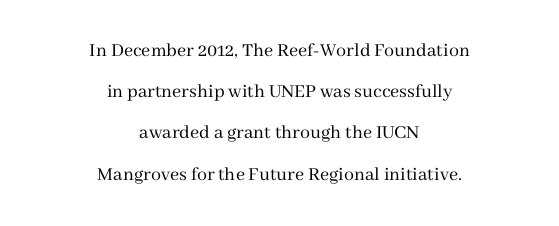
{"italic": "no", "bold": "no", "underline": "no", "align": "center", "line_spacing": "loose", "line_spacing_ratio": 2.06, "letter_spacing": "normal", "letter_spacing_em": 0.0, "glyph_px": 20}
